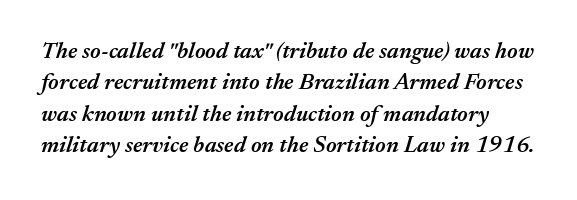
The image shows 23 px text type, italic (leaning right); set normal line spacing (1.36x), normal letter spacing, not underlined.
